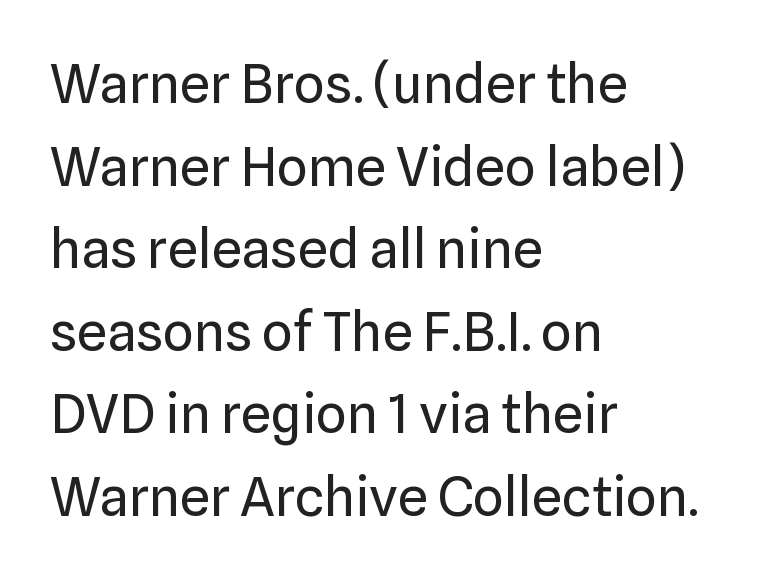
Q: Is the text bold? A: No.
Q: Is the text italic (slanted)? A: No, it is upright.
Q: Is the typeface a serif or a sans-serif typeface? A: Sans-serif.
Q: Is the text underlined? A: No.
Q: How is the paragraph aligned? A: Left-aligned.
Q: Is the spacing between letters normal or unusually wide? A: Normal.
Q: Is the spacing between lines tight, normal or loose? A: Normal.
Q: Width (condensed, normal, or wide)? A: Normal.
Q: Stroke contrast? A: Low.
Q: x-height? A: Medium.
Q: Monospaced? A: No.
